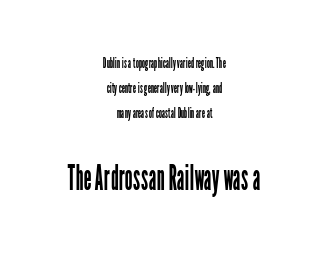
{"serif": "no", "italic": "no", "bold": "no", "weight": "regular", "width": "condensed", "stroke_contrast": "low", "x_height": "medium", "monospaced": "no", "underline": "no", "align": "center", "line_spacing_ratio": 1.77, "letter_spacing": "normal", "letter_spacing_em": 0.0, "larger_block": "second", "size_ratio": 2.5, "glyph_px": 35}
